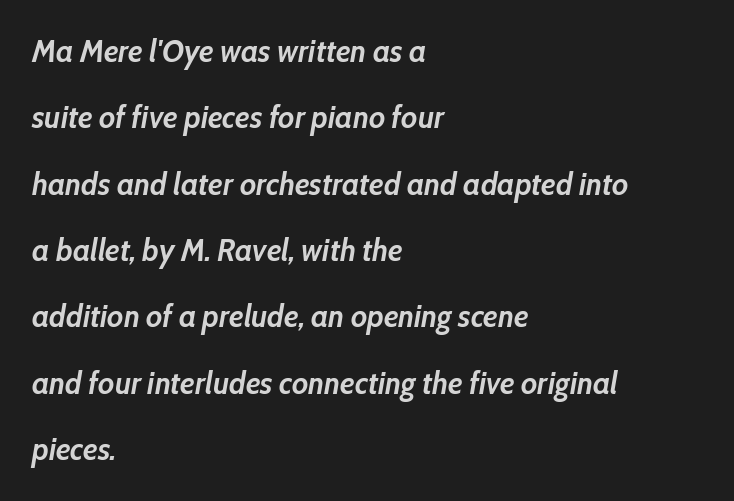
{"italic": "yes", "lean": "right", "slant_degrees": 10, "bold": "yes", "weight": "semibold", "width": "normal", "stroke_contrast": "low", "x_height": "medium", "monospaced": "no", "underline": "no", "align": "left", "line_spacing": "loose", "line_spacing_ratio": 2.14, "letter_spacing": "normal", "letter_spacing_em": 0.0, "glyph_px": 31}
